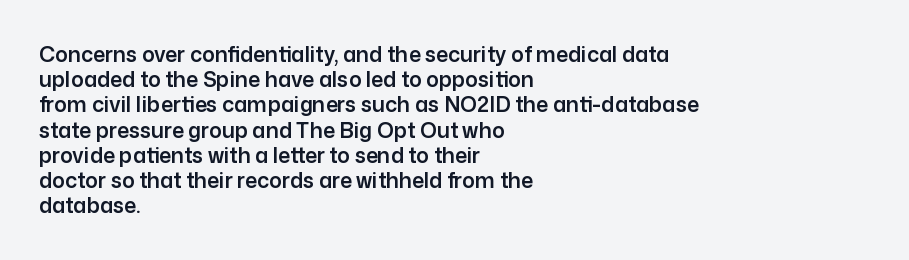
{"italic": "no", "underline": "no", "align": "left", "line_spacing_ratio": 1.2, "letter_spacing": "normal", "letter_spacing_em": 0.0, "glyph_px": 21}
